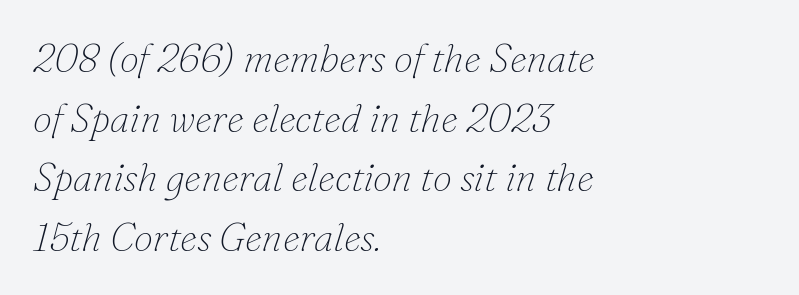
Q: Is the text bold? A: No.
Q: Is the text italic (slanted)? A: Yes, it leans right by about 16 degrees.
Q: Is the typeface a serif or a sans-serif typeface? A: Serif.
Q: Is the text underlined? A: No.
Q: How is the paragraph aligned? A: Left-aligned.
Q: Is the spacing between letters normal or unusually wide? A: Normal.
Q: Is the spacing between lines tight, normal or loose? A: Normal.
Q: Width (condensed, normal, or wide)? A: Normal.
Q: Stroke contrast? A: Low.
Q: x-height? A: Small.
Q: Monospaced? A: No.
